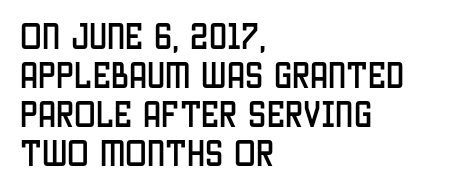
The image shows 29 px condensed sans-serif type, upright; set left-aligned, normal line spacing (1.35x), normal letter spacing, not underlined; low stroke contrast and a large x-height.
